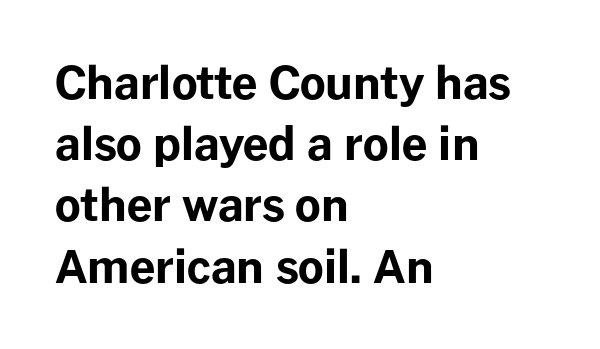
{"serif": "no", "italic": "no", "bold": "yes", "weight": "bold", "width": "normal", "stroke_contrast": "low", "x_height": "medium", "monospaced": "no", "underline": "no", "align": "left", "line_spacing": "normal", "line_spacing_ratio": 1.36, "letter_spacing": "normal", "letter_spacing_em": 0.0, "glyph_px": 45}
